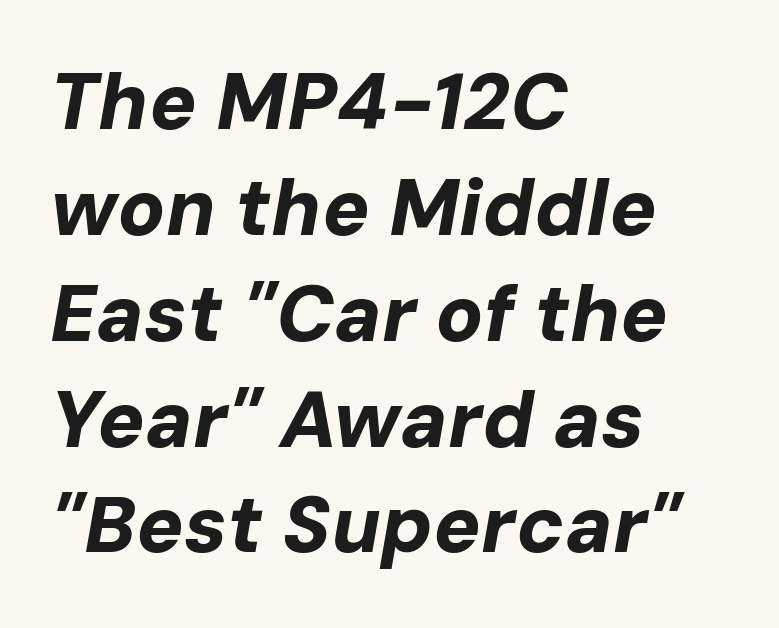
The image shows 79 px bold type, italic (leaning right); set left-aligned, normal line spacing (1.34x), normal letter spacing, not underlined; low stroke contrast and a medium x-height.
